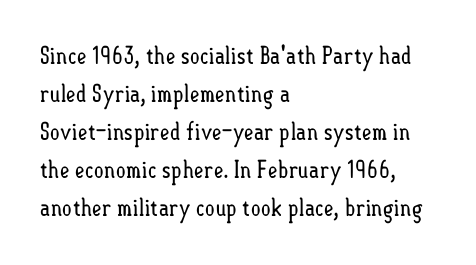
{"italic": "no", "bold": "no", "underline": "no", "align": "left", "line_spacing": "normal", "line_spacing_ratio": 1.58, "letter_spacing": "normal", "letter_spacing_em": 0.0, "glyph_px": 24}
